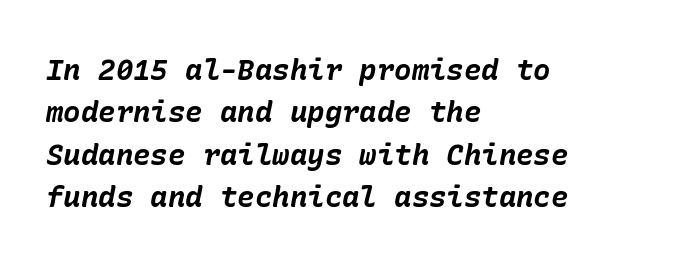
{"italic": "yes", "lean": "right", "slant_degrees": 10, "bold": "yes", "weight": "bold", "width": "normal", "stroke_contrast": "low", "x_height": "medium", "underline": "no", "align": "left", "line_spacing": "normal", "line_spacing_ratio": 1.46, "letter_spacing": "normal", "letter_spacing_em": 0.0, "glyph_px": 29}
